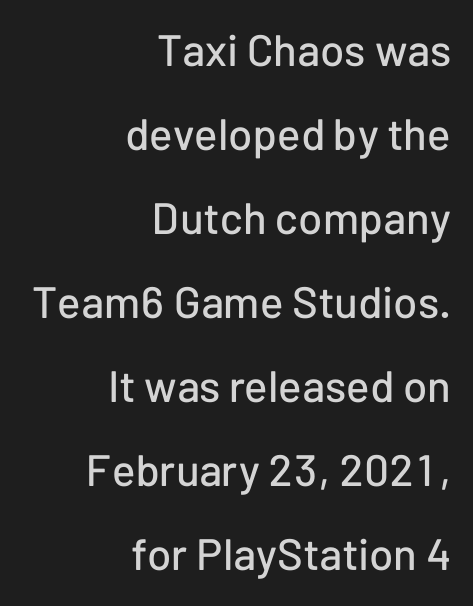
All the whitespace from short lines collects on the left. Lines of text with bare space underneath. The font's upright variant was chosen for this text. Look at the tracking — it's just the regular setting, nothing added. Vertically, the passage feels expansive, rows floating well apart. Note the varied advance widths — an 'i' is clearly narrower than an 'm'.
